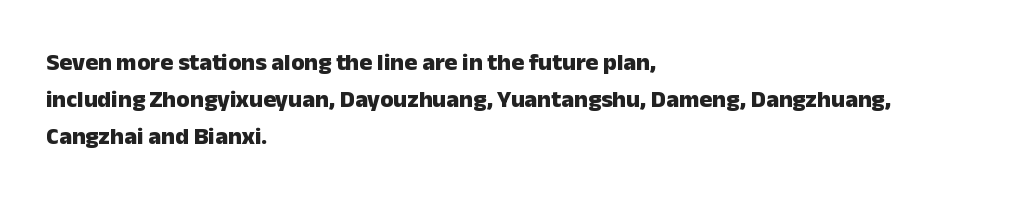
The image shows 24 px bold type, upright; set left-aligned, normal line spacing (1.54x), normal letter spacing, not underlined.
